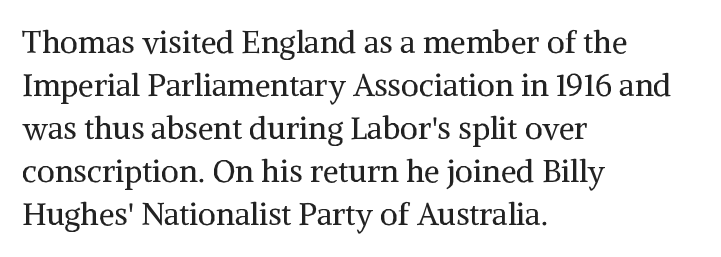
{"serif": "yes", "italic": "no", "bold": "no", "weight": "regular", "width": "normal", "stroke_contrast": "medium", "x_height": "medium", "monospaced": "no", "underline": "no", "align": "left", "line_spacing": "normal", "line_spacing_ratio": 1.39, "letter_spacing": "normal", "letter_spacing_em": 0.0, "glyph_px": 31}
